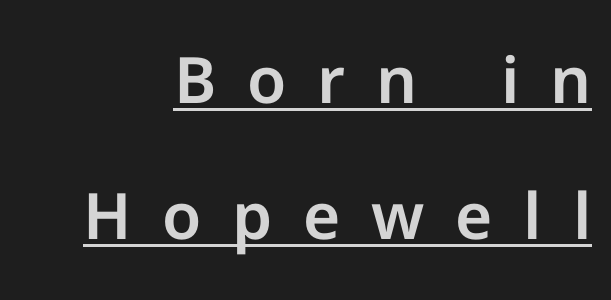
{"serif": "no", "italic": "no", "width": "normal", "stroke_contrast": "low", "x_height": "medium", "monospaced": "no", "underline": "yes", "line_spacing": "loose", "line_spacing_ratio": 2.13, "letter_spacing": "wide", "letter_spacing_em": 0.48, "glyph_px": 64}
